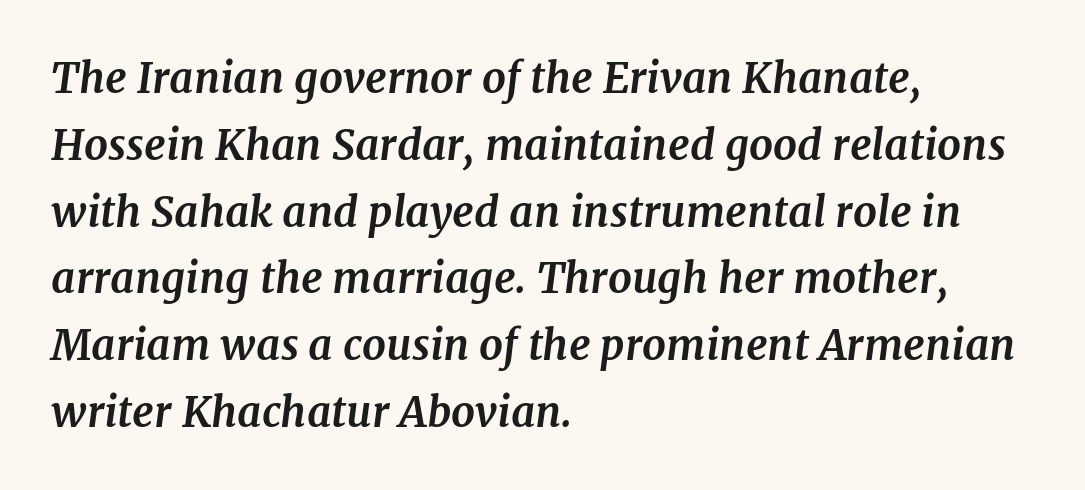
Would a proofreader flag this as italicized? Yes. Check under the words: just untouched page. Honestly, the letter spacing is just normal — you wouldn't notice it. This sample uses a serif face. As a designer I'd log this as weight 700, bold.
